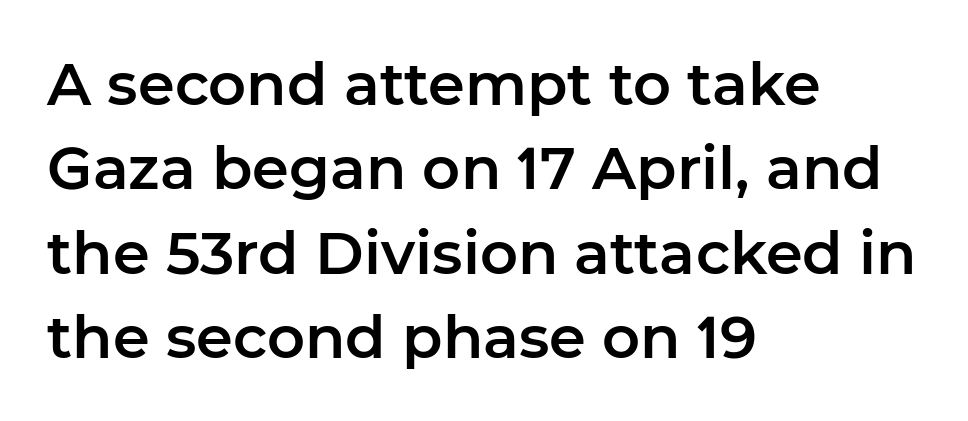
Q: Is the text italic (slanted)? A: No, it is upright.
Q: Is the typeface a serif or a sans-serif typeface? A: Sans-serif.
Q: Is the text underlined? A: No.
Q: How is the paragraph aligned? A: Left-aligned.
Q: Is the spacing between letters normal or unusually wide? A: Normal.
Q: Is the spacing between lines tight, normal or loose? A: Normal.
Q: Width (condensed, normal, or wide)? A: Normal.
Q: Stroke contrast? A: Low.
Q: x-height? A: Medium.
Q: Monospaced? A: No.
